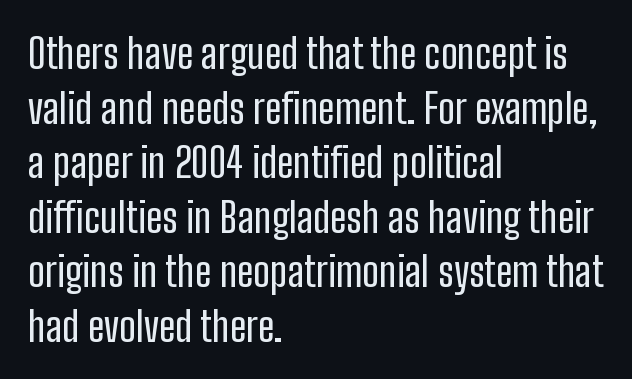
The image shows 41 px condensed sans-serif type, upright; set left-aligned, normal line spacing (1.33x), normal letter spacing, not underlined; low stroke contrast and a medium x-height.
